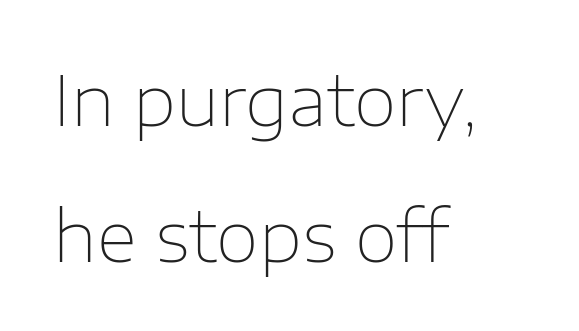
{"serif": "no", "italic": "no", "bold": "no", "weight": "thin", "width": "normal", "stroke_contrast": "low", "x_height": "medium", "monospaced": "no", "underline": "no", "align": "left", "line_spacing": "loose", "line_spacing_ratio": 1.94, "letter_spacing": "normal", "letter_spacing_em": 0.0, "glyph_px": 70}
